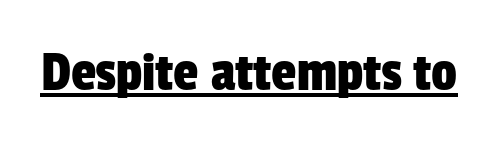
Q: Is the typeface a serif or a sans-serif typeface? A: Sans-serif.
Q: Is the text underlined? A: Yes.
Q: Is the spacing between letters normal or unusually wide? A: Normal.
Q: Width (condensed, normal, or wide)? A: Condensed.
Q: Stroke contrast? A: Low.
Q: x-height? A: Medium.
Q: Monospaced? A: No.
